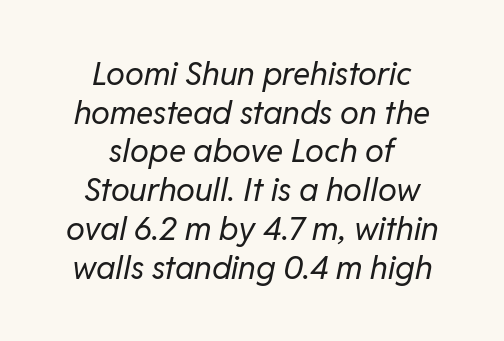
{"italic": "yes", "lean": "right", "slant_degrees": 11, "bold": "no", "weight": "regular", "width": "normal", "stroke_contrast": "low", "x_height": "medium", "monospaced": "no", "underline": "no", "align": "center", "line_spacing_ratio": 1.21, "letter_spacing": "normal", "letter_spacing_em": 0.0, "glyph_px": 32}
